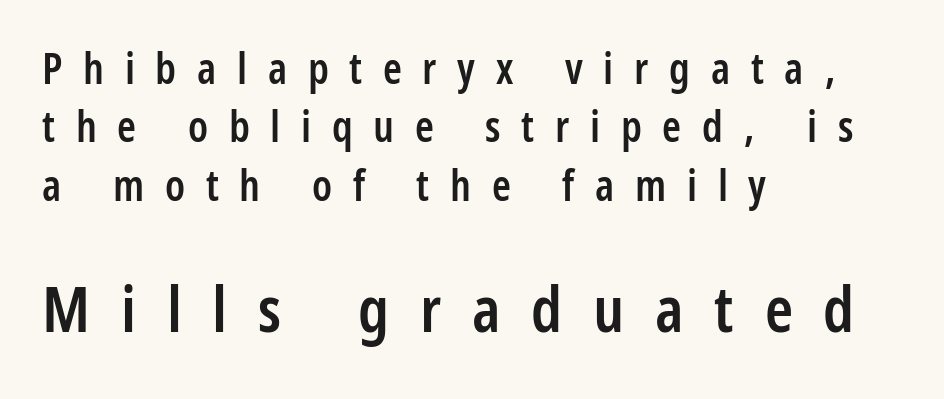
{"serif": "no", "italic": "no", "bold": "semi", "weight": "semibold", "width": "condensed", "stroke_contrast": "low", "x_height": "large", "monospaced": "no", "underline": "no", "align": "left", "line_spacing": "normal", "line_spacing_ratio": 1.36, "letter_spacing": "wide", "letter_spacing_em": 0.48, "larger_block": "second", "size_ratio": 1.49, "glyph_px": 64}
